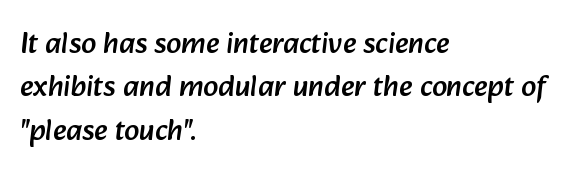
Q: Is the typeface a serif or a sans-serif typeface? A: Sans-serif.
Q: Is the text underlined? A: No.
Q: How is the paragraph aligned? A: Left-aligned.
Q: Is the spacing between letters normal or unusually wide? A: Normal.
Q: Is the spacing between lines tight, normal or loose? A: Normal.
Q: Width (condensed, normal, or wide)? A: Normal.
Q: Stroke contrast? A: Low.
Q: x-height? A: Medium.
Q: Monospaced? A: No.
